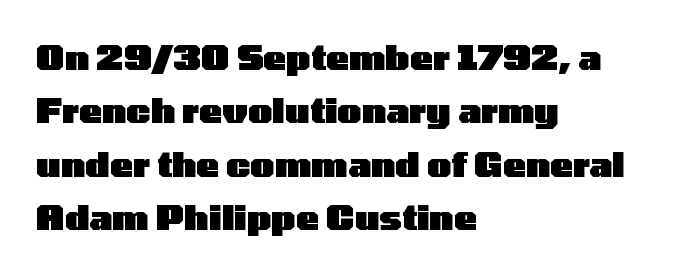
The image shows 34 px heavy, wide sans-serif type, upright; set left-aligned, normal line spacing (1.57x), normal letter spacing, not underlined; low stroke contrast and a medium x-height.
